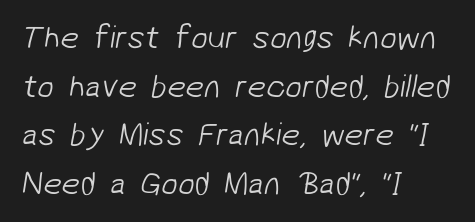
Q: Is the text bold? A: No.
Q: Is the typeface a serif or a sans-serif typeface? A: Sans-serif.
Q: Is the text underlined? A: No.
Q: How is the paragraph aligned? A: Left-aligned.
Q: Is the spacing between letters normal or unusually wide? A: Normal.
Q: Is the spacing between lines tight, normal or loose? A: Normal.
Q: Width (condensed, normal, or wide)? A: Normal.
Q: Stroke contrast? A: Low.
Q: x-height? A: Medium.
Q: Monospaced? A: No.
